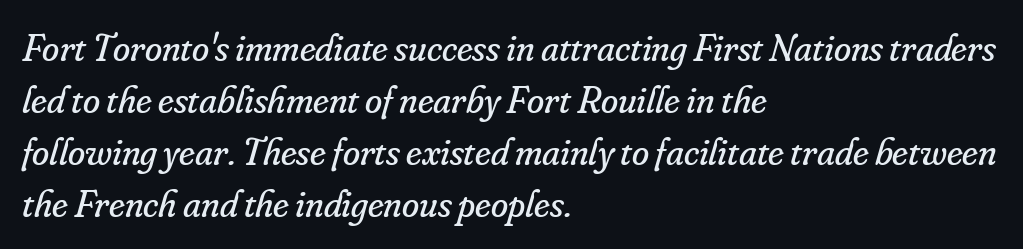
Q: Is the text bold? A: No.
Q: Is the text italic (slanted)? A: Yes, it leans right by about 16 degrees.
Q: Is the typeface a serif or a sans-serif typeface? A: Serif.
Q: Is the text underlined? A: No.
Q: How is the paragraph aligned? A: Left-aligned.
Q: Is the spacing between letters normal or unusually wide? A: Normal.
Q: Is the spacing between lines tight, normal or loose? A: Normal.
Q: Width (condensed, normal, or wide)? A: Normal.
Q: Stroke contrast? A: Low.
Q: x-height? A: Small.
Q: Monospaced? A: No.
